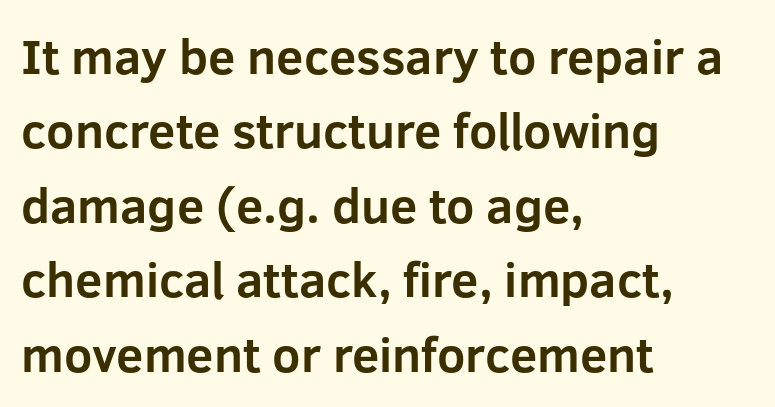
{"serif": "no", "italic": "no", "bold": "yes", "weight": "bold", "width": "normal", "stroke_contrast": "low", "x_height": "medium", "monospaced": "no", "underline": "no", "align": "left", "line_spacing": "normal", "line_spacing_ratio": 1.52, "letter_spacing": "normal", "letter_spacing_em": 0.0, "glyph_px": 49}
